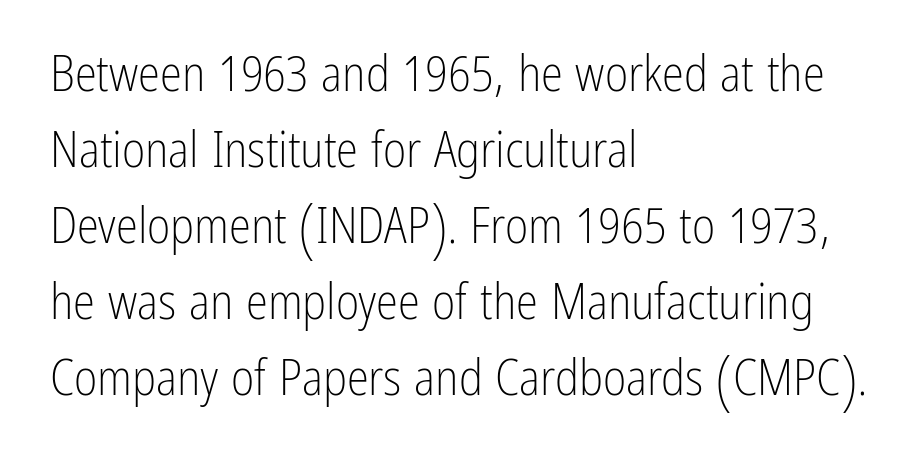
The image shows 50 px light, condensed sans-serif type, upright; set left-aligned, normal line spacing (1.52x), normal letter spacing, not underlined; low stroke contrast and a medium x-height.
